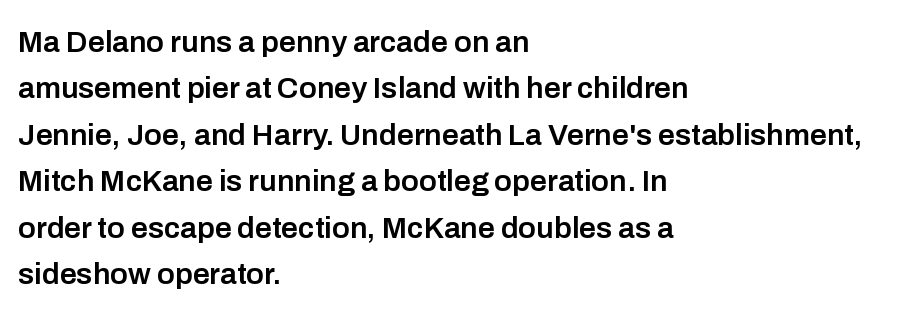
Nothing unusual about the tracking: characters are spaced as the font intends. Type without underlining. Horizontal alignment here is leftward, the default for most running prose. Serif or sans? Sans — the stroke terminals are bare.
